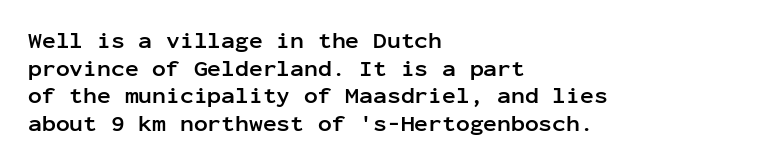
Q: Is the text bold? A: Yes.
Q: Is the text italic (slanted)? A: No, it is upright.
Q: Is the text underlined? A: No.
Q: How is the paragraph aligned? A: Left-aligned.
Q: Is the spacing between letters normal or unusually wide? A: Normal.
